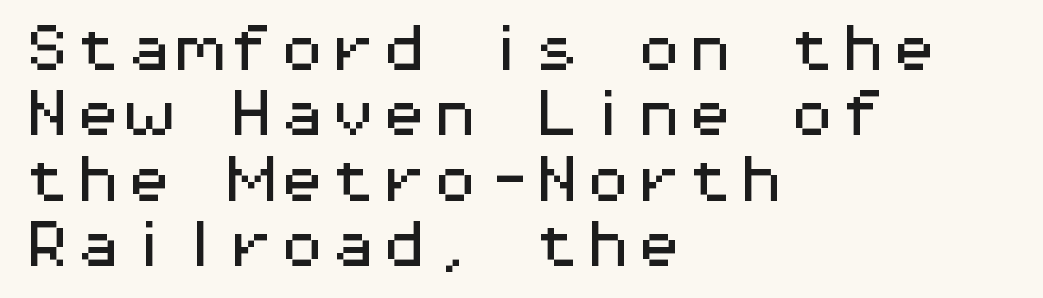
{"serif": "no", "italic": "no", "width": "wide", "stroke_contrast": "medium", "x_height": "medium", "monospaced": "yes", "underline": "no", "align": "left", "line_spacing": "normal", "line_spacing_ratio": 1.28, "letter_spacing": "normal", "letter_spacing_em": 0.0, "glyph_px": 51}
